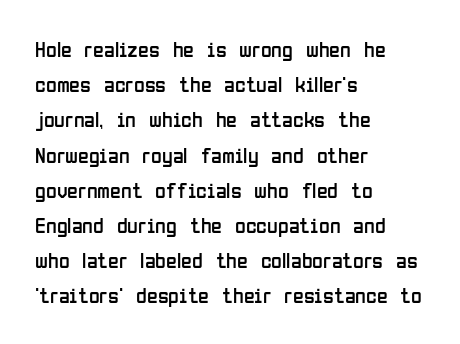
The image shows 22 px text type, upright; set left-aligned, normal line spacing (1.6x), normal letter spacing, not underlined.
